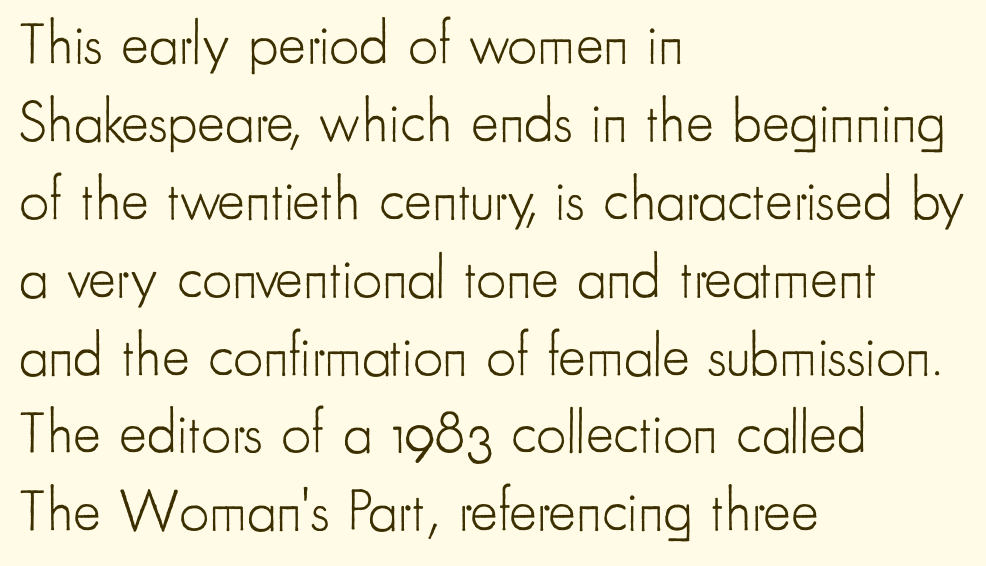
Q: Is the text bold? A: No.
Q: Is the text italic (slanted)? A: No, it is upright.
Q: Is the typeface a serif or a sans-serif typeface? A: Sans-serif.
Q: Is the text underlined? A: No.
Q: How is the paragraph aligned? A: Left-aligned.
Q: Is the spacing between letters normal or unusually wide? A: Normal.
Q: Is the spacing between lines tight, normal or loose? A: Normal.
Q: Width (condensed, normal, or wide)? A: Condensed.
Q: Stroke contrast? A: Low.
Q: x-height? A: Small.
Q: Monospaced? A: No.
